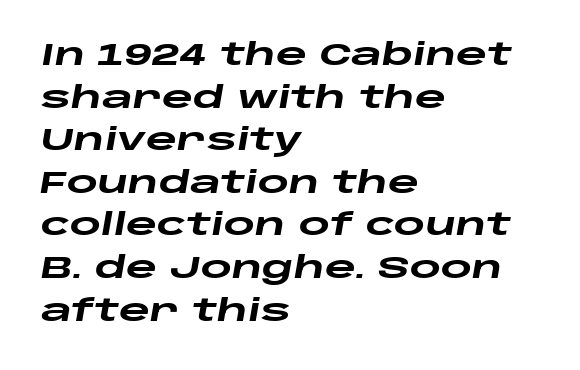
The horizontal fit of the characters is conventional and even. Notice how descenders clear the ascenders below comfortably — that's standard leading. These lines are rendered in a variable-pitch font. Quick note: italic. Where is the straight margin? On the left.
